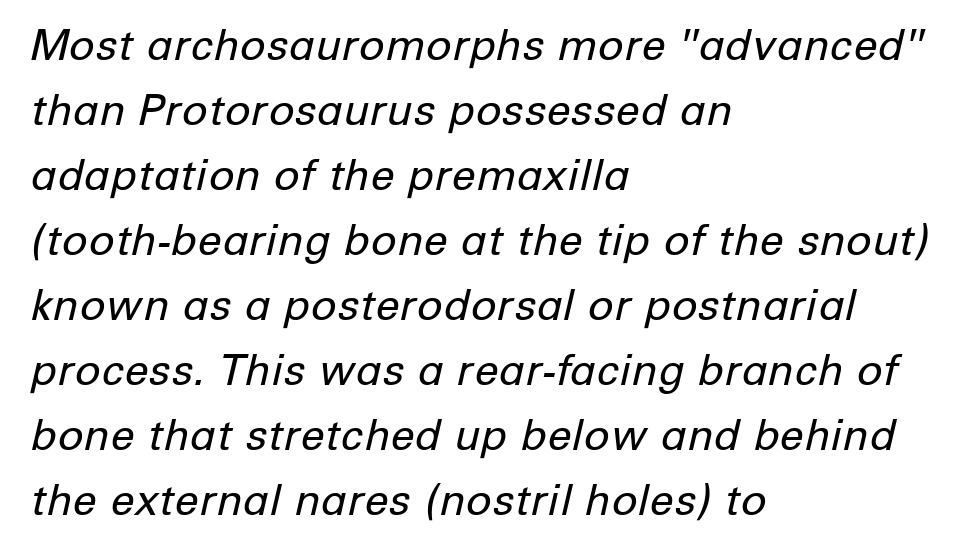
{"italic": "yes", "lean": "right", "slant_degrees": 12, "bold": "no", "weight": "regular", "width": "normal", "stroke_contrast": "low", "x_height": "medium", "monospaced": "no", "underline": "no", "align": "left", "line_spacing": "normal", "line_spacing_ratio": 1.51, "letter_spacing": "normal", "letter_spacing_em": 0.0, "glyph_px": 43}
